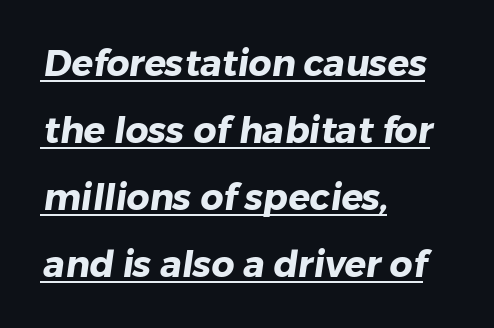
Nothing sits at the stroke ends, so this counts as sans-serif. What weight is shown? A full bold with thick strokes. In terms of letterspacing, this is plain default setting. Visually the block forms a straight wall on the left and a jagged coastline on the right. Has an underline been added? It has.
